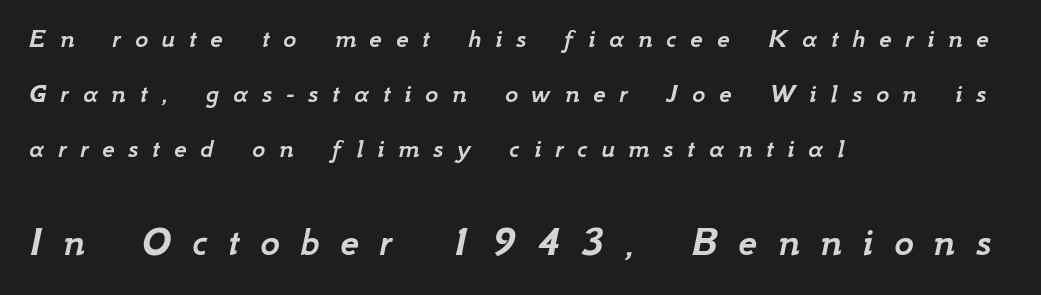
{"italic": "yes", "lean": "right", "slant_degrees": 12, "width": "normal", "stroke_contrast": "low", "x_height": "small", "monospaced": "no", "underline": "no", "align": "left", "line_spacing": "loose", "line_spacing_ratio": 1.97, "letter_spacing": "wide", "letter_spacing_em": 0.49, "larger_block": "second", "size_ratio": 1.5, "glyph_px": 42}
